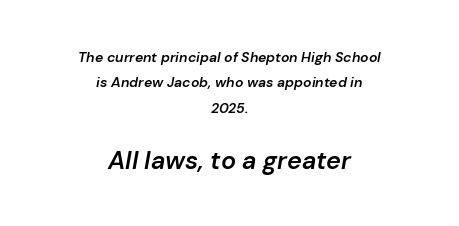
Q: Is the text bold? A: Semi-bold.
Q: Is the text italic (slanted)? A: Yes, it leans right by about 10 degrees.
Q: Is the text underlined? A: No.
Q: How is the paragraph aligned? A: Centered.
Q: Is the spacing between letters normal or unusually wide? A: Normal.
Q: Which block of text is set in a larger size, the first (top) or the second (bottom)? A: The second (bottom) one.
